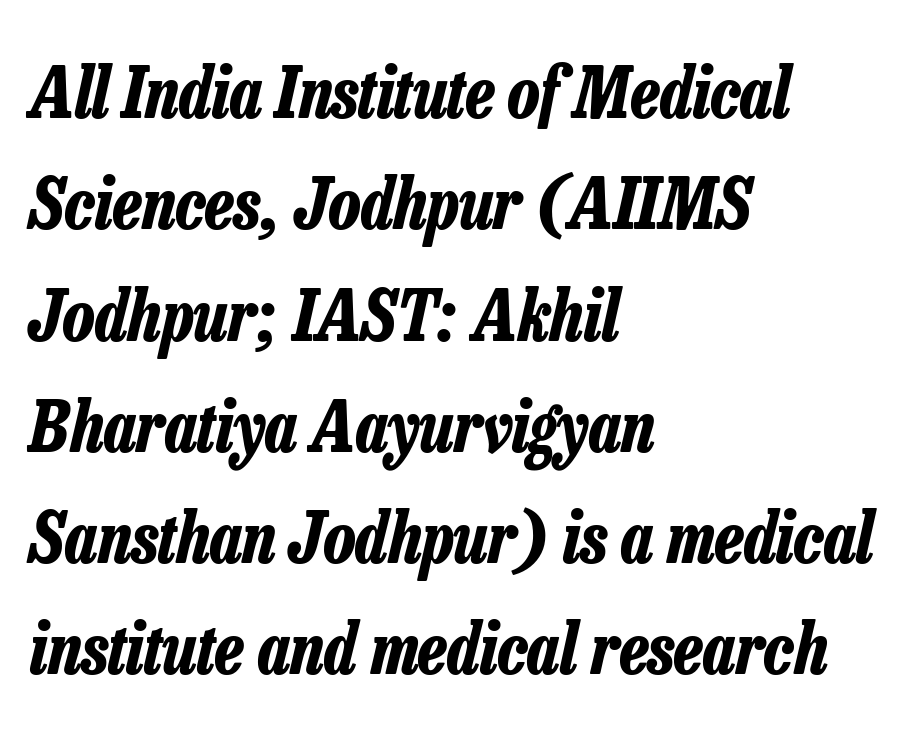
Q: Is the text bold? A: Yes.
Q: Is the text italic (slanted)? A: Yes, it leans right by about 13 degrees.
Q: Is the text underlined? A: No.
Q: How is the paragraph aligned? A: Left-aligned.
Q: Is the spacing between letters normal or unusually wide? A: Normal.
Q: Is the spacing between lines tight, normal or loose? A: Normal.
Q: Width (condensed, normal, or wide)? A: Condensed.
Q: Stroke contrast? A: Low.
Q: x-height? A: Medium.
Q: Monospaced? A: No.
